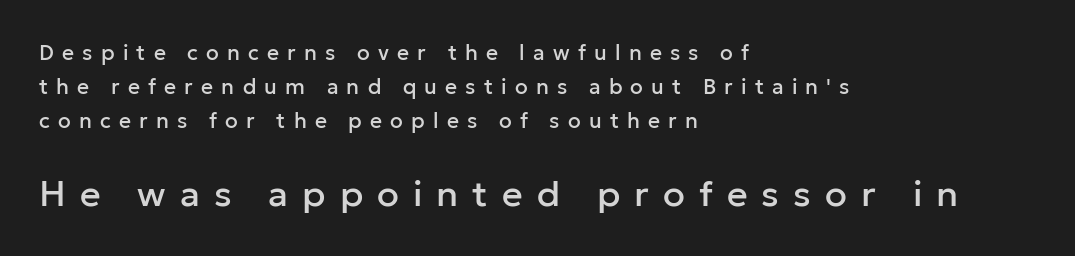
{"serif": "no", "italic": "no", "width": "normal", "stroke_contrast": "low", "x_height": "medium", "monospaced": "no", "underline": "no", "align": "left", "line_spacing": "normal", "line_spacing_ratio": 1.63, "letter_spacing": "wide", "letter_spacing_em": 0.39, "larger_block": "second", "size_ratio": 1.71, "glyph_px": 36}
